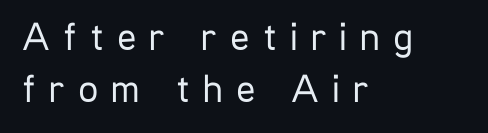
Q: Is the text bold? A: No.
Q: Is the text italic (slanted)? A: No, it is upright.
Q: Is the typeface a serif or a sans-serif typeface? A: Sans-serif.
Q: Is the text underlined? A: No.
Q: How is the paragraph aligned? A: Left-aligned.
Q: Is the spacing between letters normal or unusually wide? A: Unusually wide.
Q: Is the spacing between lines tight, normal or loose? A: Normal.
Q: Width (condensed, normal, or wide)? A: Condensed.
Q: Stroke contrast? A: Low.
Q: x-height? A: Medium.
Q: Monospaced? A: No.
